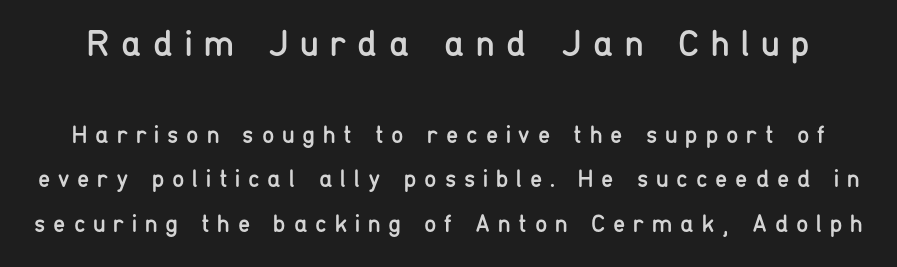
The image shows 37 px regular-weight, condensed sans-serif type, upright; set line spacing 1.77x, unusually wide letter spacing (+0.31 em), not underlined; the first (top) block is 1.48x larger; low stroke contrast and a medium x-height.
